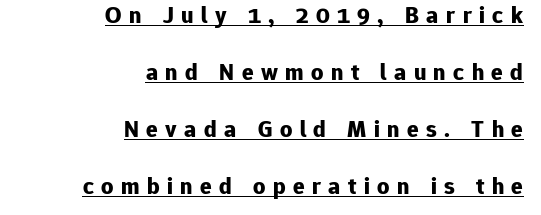
Notice how the stems are strictly vertical — no italics here. Visually the block forms a straight wall on the right and a jagged coastline on the left. Tracking value appears strongly positive — letters spread wide. Quick note: interline space is abundant. The strokes are fattened all the way to bold. Glance below the letters and you will spot a drawn line.
